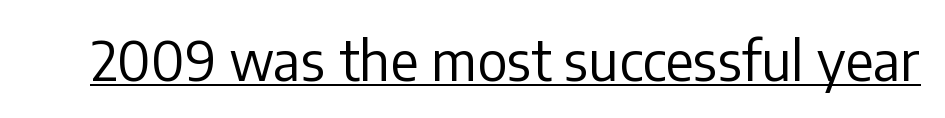
No letter is thick-stroked: the sample isn't bold. Default kerning and tracking; the words read as compact shapes. The face used here is proportionally spaced, like ordinary book or web type. Is there any slant? The stems are plumb.
